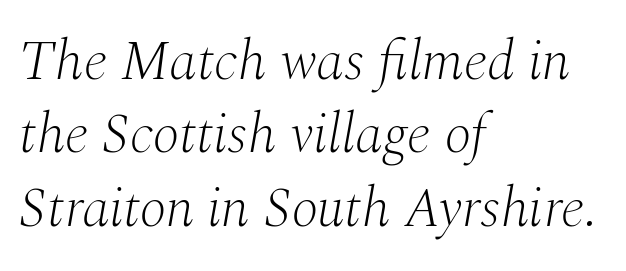
The image shows 56 px light serif type, italic (leaning right); set left-aligned, normal line spacing (1.31x), normal letter spacing, not underlined; medium stroke contrast and a medium x-height.
